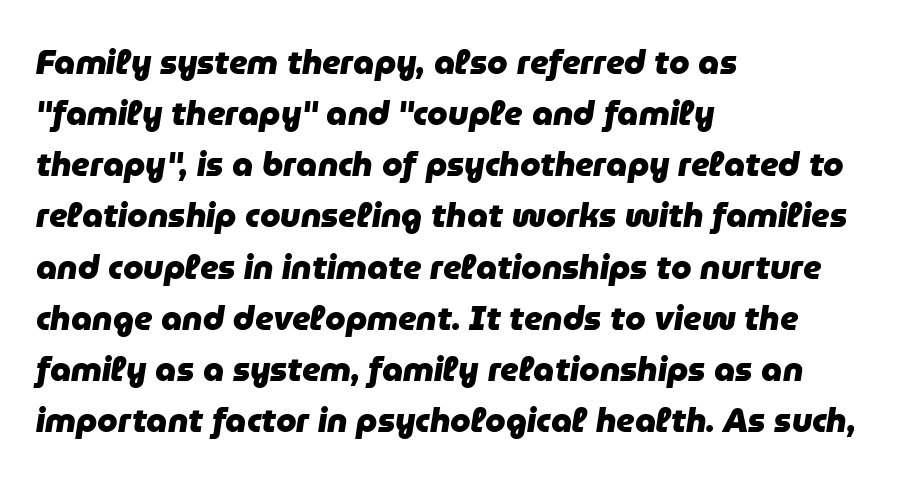
Q: Is the text bold? A: Yes.
Q: Is the text italic (slanted)? A: Yes, it leans right by about 9 degrees.
Q: Is the text underlined? A: No.
Q: How is the paragraph aligned? A: Left-aligned.
Q: Is the spacing between letters normal or unusually wide? A: Normal.
Q: Is the spacing between lines tight, normal or loose? A: Normal.
Q: Width (condensed, normal, or wide)? A: Normal.
Q: Stroke contrast? A: Low.
Q: x-height? A: Medium.
Q: Monospaced? A: No.
